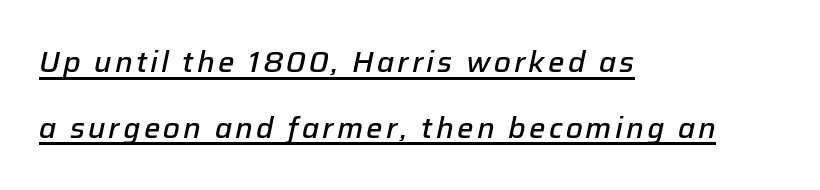
The image shows 29 px semibold type, italic (leaning right); set left-aligned, loose line spacing (2.26x), underlined; low stroke contrast and a medium x-height.
